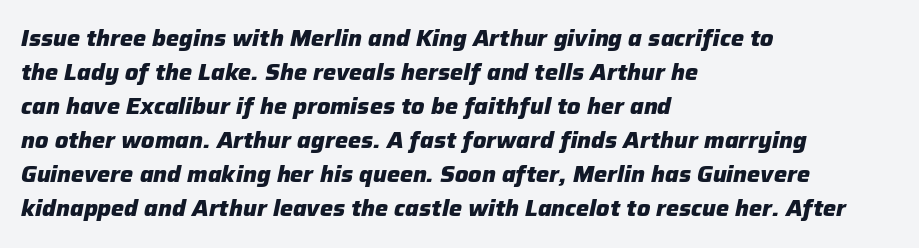
Q: Is the text bold? A: Yes.
Q: Is the text italic (slanted)? A: Yes, it leans right by about 12 degrees.
Q: Is the text underlined? A: No.
Q: How is the paragraph aligned? A: Left-aligned.
Q: Is the spacing between letters normal or unusually wide? A: Normal.
Q: Is the spacing between lines tight, normal or loose? A: Normal.
